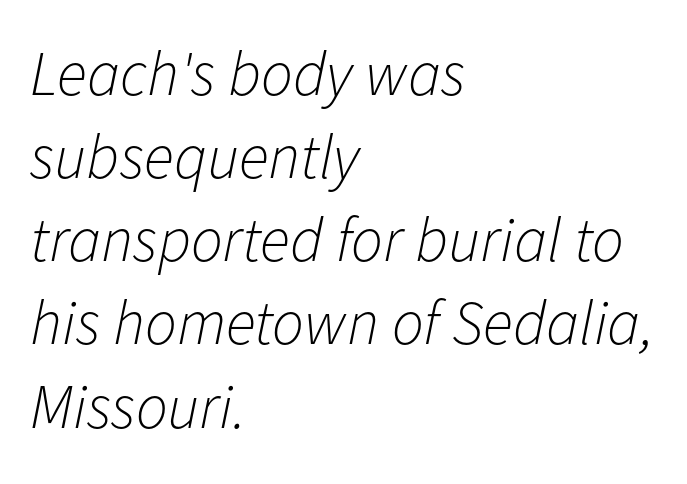
{"italic": "yes", "lean": "right", "slant_degrees": 11, "bold": "no", "weight": "light", "width": "normal", "stroke_contrast": "low", "x_height": "medium", "monospaced": "no", "underline": "no", "align": "left", "line_spacing": "normal", "line_spacing_ratio": 1.32, "letter_spacing": "normal", "letter_spacing_em": 0.0, "glyph_px": 63}
